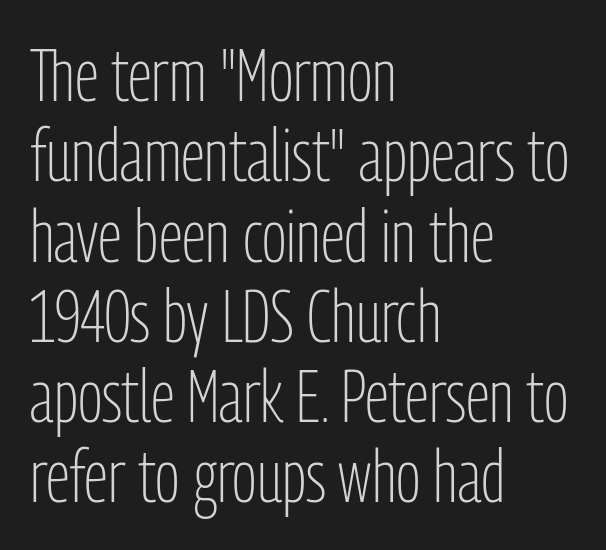
Honestly, the letter spacing is just normal — you wouldn't notice it. The font family rendered here belongs to the sans-serif group. Each line starts at the same left margin while the right side varies. In terms of leading, this rendering errs on the cramped side. Think standard paragraph weight, or any step lighter than that. You could not count columns in this text — the font is proportionally spaced.
